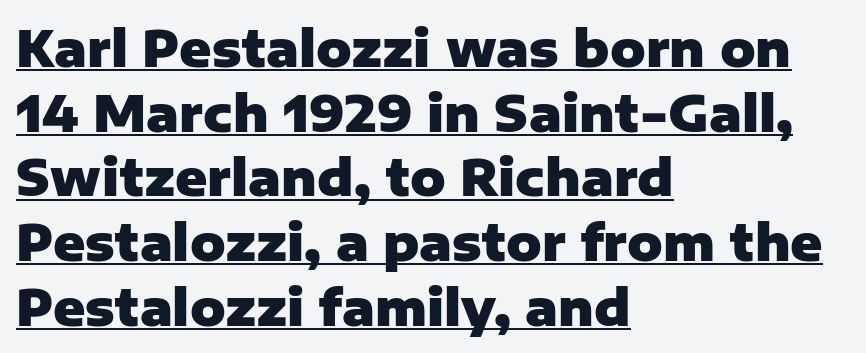
The rendering keeps characters at their native spacing. Here the designer chose a conventional face with non-uniform glyph widths. Typographically, this falls in the sans-serif category. The letters stand straight up with perfectly vertical stems. The face used here appears with an underline applied.
